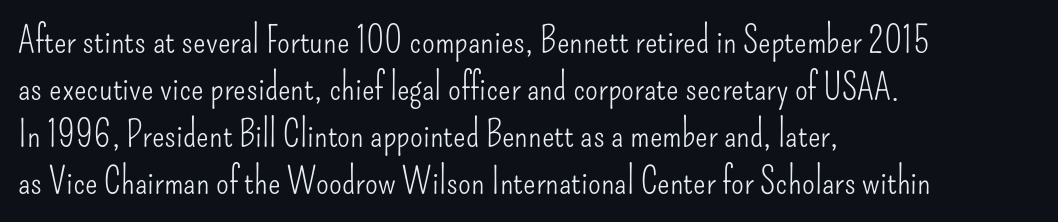
The image shows 37 px light, condensed sans-serif type, upright; set left-aligned, normal line spacing (1.27x), normal letter spacing, not underlined; low stroke contrast and a small x-height.
